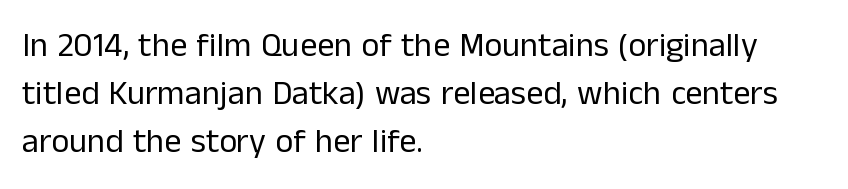
{"serif": "no", "italic": "no", "bold": "no", "weight": "regular", "width": "normal", "stroke_contrast": "low", "x_height": "medium", "monospaced": "no", "underline": "no", "align": "left", "line_spacing": "normal", "line_spacing_ratio": 1.41, "letter_spacing": "normal", "letter_spacing_em": 0.0, "glyph_px": 34}
